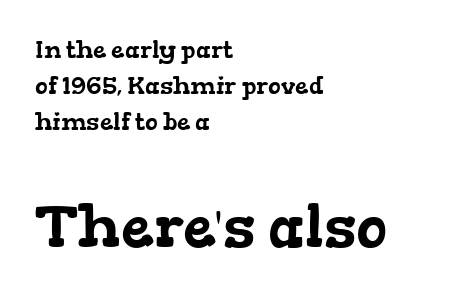
Q: Is the typeface a serif or a sans-serif typeface? A: Serif.
Q: Is the text underlined? A: No.
Q: How is the paragraph aligned? A: Left-aligned.
Q: Is the spacing between letters normal or unusually wide? A: Normal.
Q: Is the spacing between lines tight, normal or loose? A: Normal.
Q: Which block of text is set in a larger size, the first (top) or the second (bottom)? A: The second (bottom) one.
Q: Width (condensed, normal, or wide)? A: Wide.
Q: Stroke contrast? A: Low.
Q: x-height? A: Medium.
Q: Monospaced? A: No.
